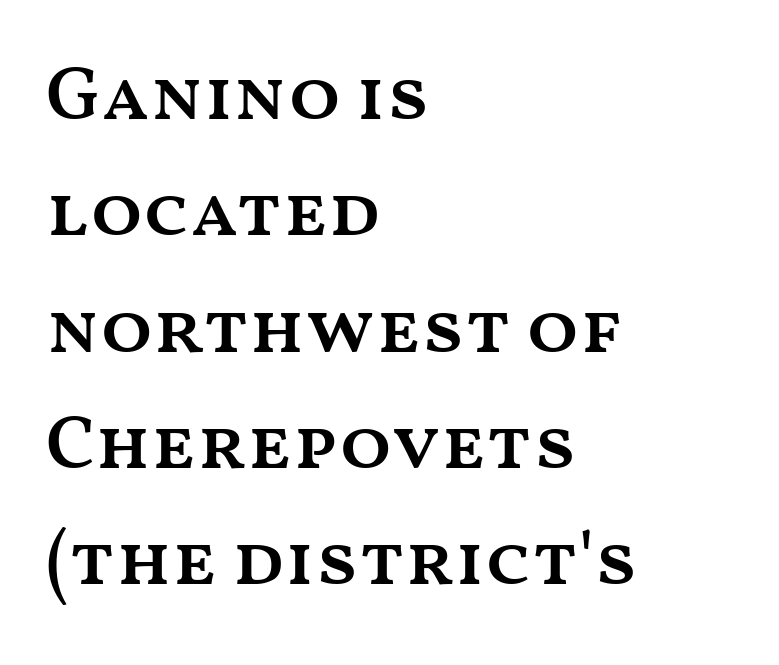
{"italic": "no", "bold": "semi", "weight": "semibold", "width": "wide", "stroke_contrast": "medium", "x_height": "medium", "monospaced": "no", "underline": "no", "align": "left", "line_spacing": "normal", "line_spacing_ratio": 1.53, "letter_spacing": "normal", "letter_spacing_em": 0.0, "glyph_px": 76}
